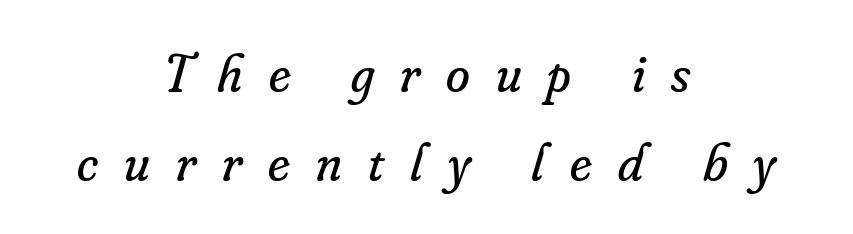
{"serif": "yes", "italic": "yes", "lean": "right", "slant_degrees": 16, "bold": "no", "weight": "regular", "width": "normal", "stroke_contrast": "low", "x_height": "small", "monospaced": "no", "underline": "no", "align": "center", "line_spacing": "normal", "line_spacing_ratio": 1.64, "letter_spacing": "wide", "letter_spacing_em": 0.48, "glyph_px": 54}
